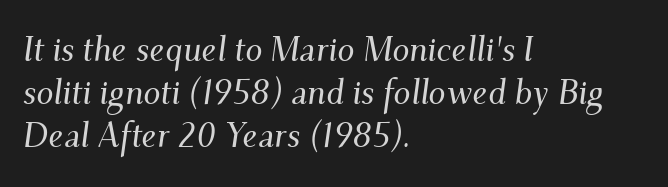
{"serif": "yes", "italic": "yes", "lean": "right", "slant_degrees": 9, "width": "normal", "stroke_contrast": "medium", "x_height": "small", "monospaced": "no", "underline": "no", "align": "left", "line_spacing": "normal", "line_spacing_ratio": 1.26, "letter_spacing": "normal", "letter_spacing_em": 0.0, "glyph_px": 34}
